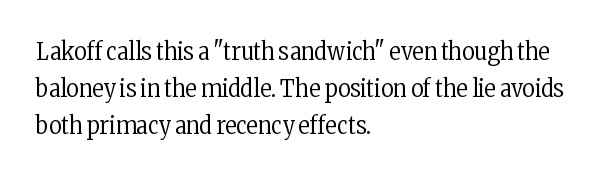
{"italic": "no", "bold": "no", "underline": "no", "align": "left", "line_spacing": "normal", "line_spacing_ratio": 1.55, "letter_spacing": "normal", "letter_spacing_em": 0.0, "glyph_px": 24}
